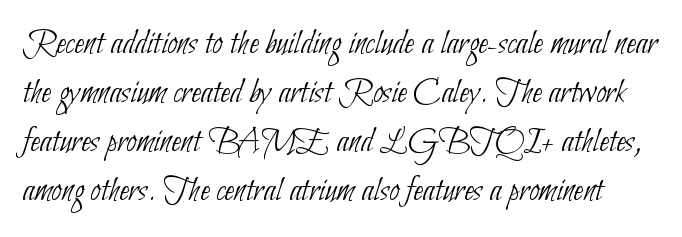
{"serif": "no", "bold": "no", "weight": "thin", "width": "condensed", "stroke_contrast": "low", "x_height": "small", "monospaced": "no", "underline": "no", "line_spacing": "normal", "line_spacing_ratio": 1.36, "letter_spacing": "normal", "letter_spacing_em": 0.0, "glyph_px": 36}
